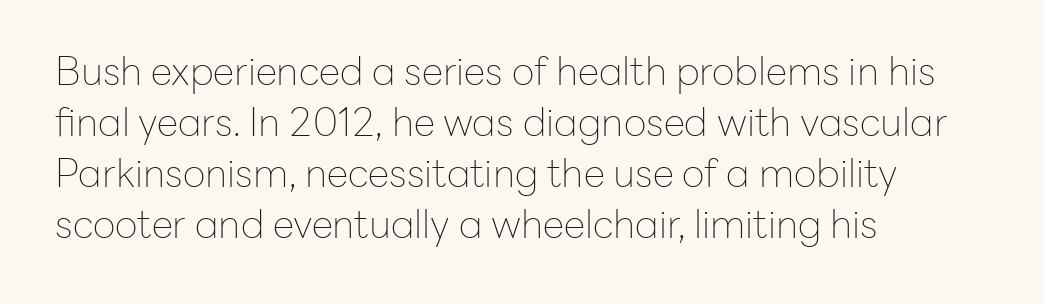
Q: Is the text bold? A: No.
Q: Is the text italic (slanted)? A: No, it is upright.
Q: Is the typeface a serif or a sans-serif typeface? A: Sans-serif.
Q: Is the text underlined? A: No.
Q: How is the paragraph aligned? A: Left-aligned.
Q: Is the spacing between letters normal or unusually wide? A: Normal.
Q: Is the spacing between lines tight, normal or loose? A: Normal.
Q: Width (condensed, normal, or wide)? A: Normal.
Q: Stroke contrast? A: Low.
Q: x-height? A: Medium.
Q: Monospaced? A: No.
